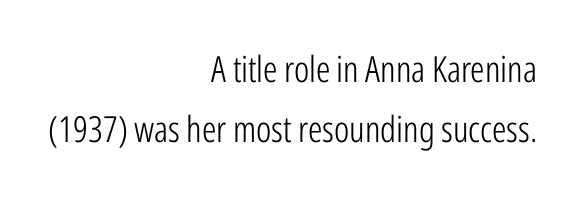
The image shows 36 px light, condensed sans-serif type, upright; set right-aligned, normal line spacing (1.67x), normal letter spacing, not underlined; low stroke contrast and a medium x-height.
